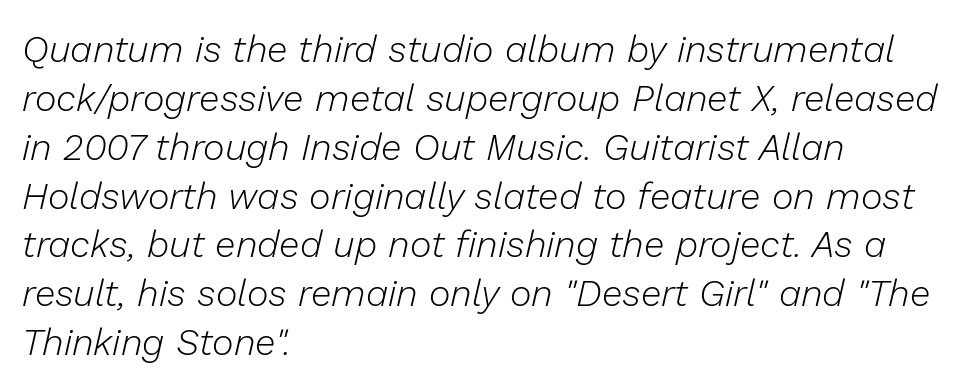
Unbolded letterforms with no extra heft. Check the space under the baseline: it is left empty. These lines were composed using italics. Line spacing here is normal.
